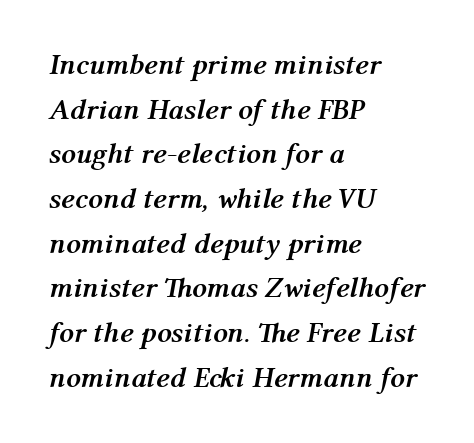
Nobody drew a line under any word here. Does the lettering tilt? It does — this is italic. The horizontal fit of the characters is conventional and even. Does the weight exceed regular? Yes, all the way to bold. If you drew a ruler down the left edge, every line would touch it.
